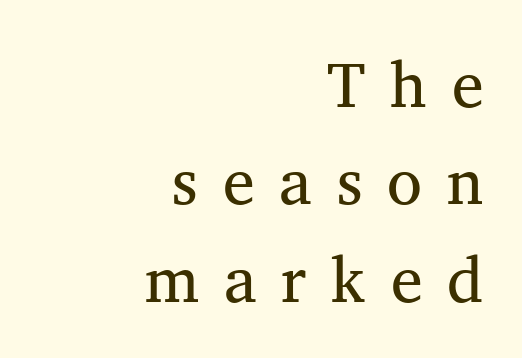
Q: Is the text bold? A: No.
Q: Is the text italic (slanted)? A: No, it is upright.
Q: Is the typeface a serif or a sans-serif typeface? A: Serif.
Q: Is the text underlined? A: No.
Q: How is the paragraph aligned? A: Right-aligned.
Q: Is the spacing between letters normal or unusually wide? A: Unusually wide.
Q: Is the spacing between lines tight, normal or loose? A: Normal.
Q: Width (condensed, normal, or wide)? A: Normal.
Q: Stroke contrast? A: Medium.
Q: x-height? A: Medium.
Q: Monospaced? A: No.
